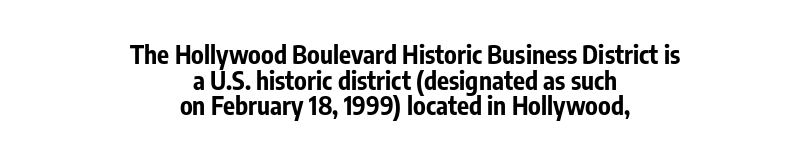
The image shows 25 px bold type, upright; set centered, tight line spacing (1.03x), normal letter spacing, not underlined.
